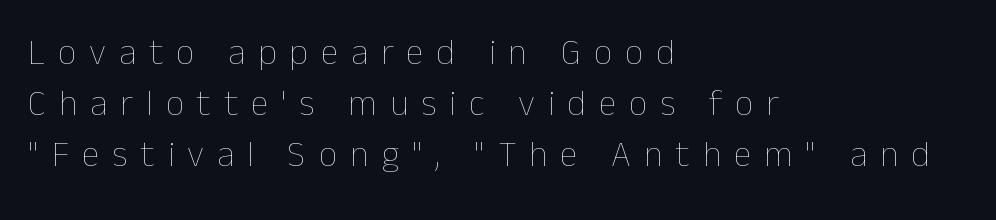
Note the varied advance widths — an 'i' is clearly narrower than an 'm'. The typesetting does not lean heavy: it is not bold. One-word summary of the alignment: left. Is there any slant? The stems are plumb. Glance below the letters and you will spot only blank space. Words appear elongated and porous because spacing is wide.
